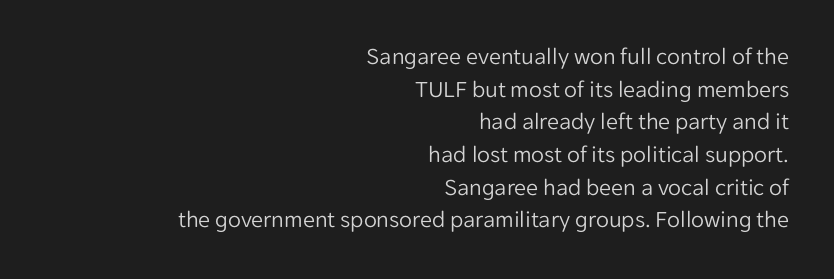
{"italic": "no", "bold": "no", "underline": "no", "align": "right", "line_spacing": "normal", "line_spacing_ratio": 1.36, "letter_spacing": "normal", "letter_spacing_em": 0.0, "glyph_px": 24}
